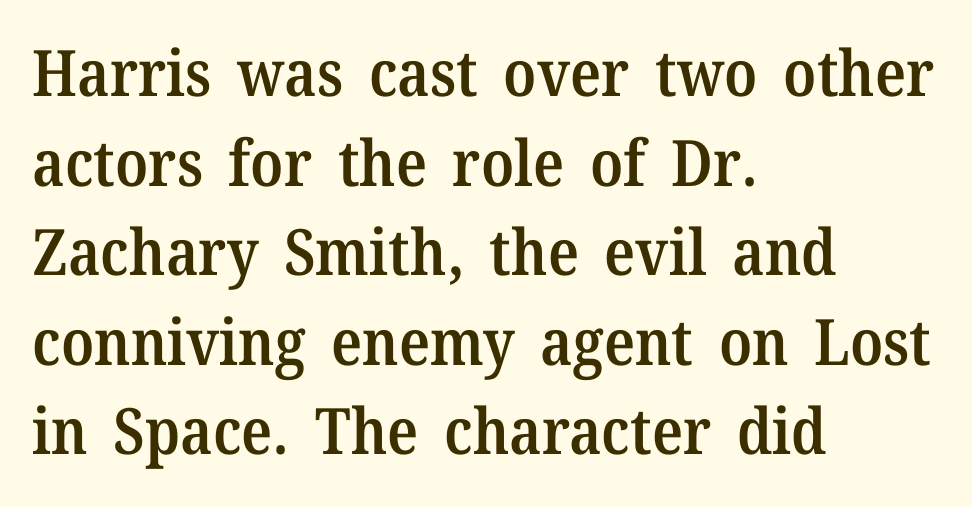
Q: Is the text bold? A: Semi-bold.
Q: Is the text italic (slanted)? A: No, it is upright.
Q: Is the typeface a serif or a sans-serif typeface? A: Serif.
Q: Is the text underlined? A: No.
Q: How is the paragraph aligned? A: Left-aligned.
Q: Is the spacing between letters normal or unusually wide? A: Normal.
Q: Is the spacing between lines tight, normal or loose? A: Normal.
Q: Width (condensed, normal, or wide)? A: Normal.
Q: Stroke contrast? A: Medium.
Q: x-height? A: Medium.
Q: Monospaced? A: No.
